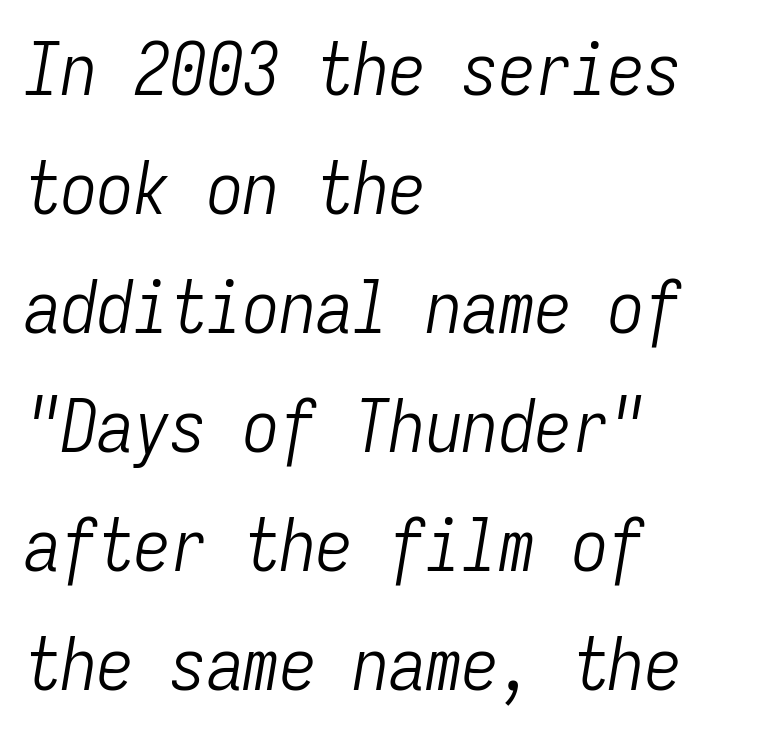
{"italic": "yes", "lean": "right", "slant_degrees": 9, "bold": "no", "weight": "light", "width": "condensed", "stroke_contrast": "low", "x_height": "medium", "monospaced": "yes", "underline": "no", "align": "left", "line_spacing": "normal", "line_spacing_ratio": 1.63, "letter_spacing": "normal", "letter_spacing_em": 0.0, "glyph_px": 73}
